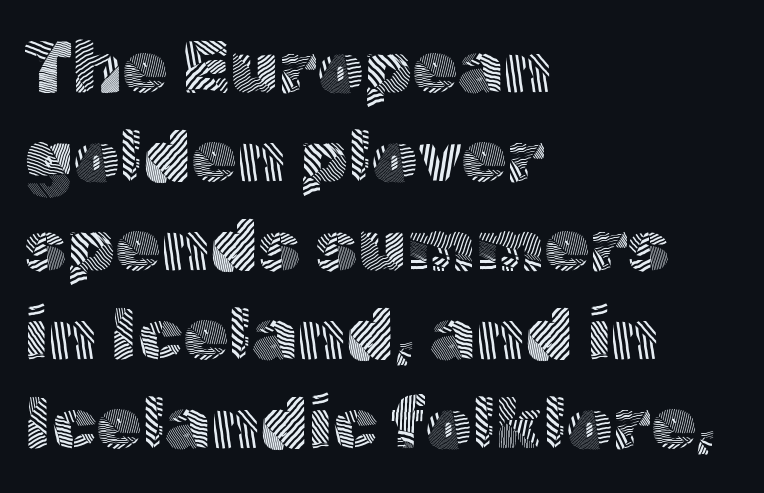
{"serif": "no", "italic": "no", "bold": "no", "weight": "light", "width": "normal", "x_height": "medium", "monospaced": "no", "underline": "no", "align": "left", "line_spacing_ratio": 1.22, "letter_spacing": "normal", "letter_spacing_em": 0.0, "glyph_px": 73}
